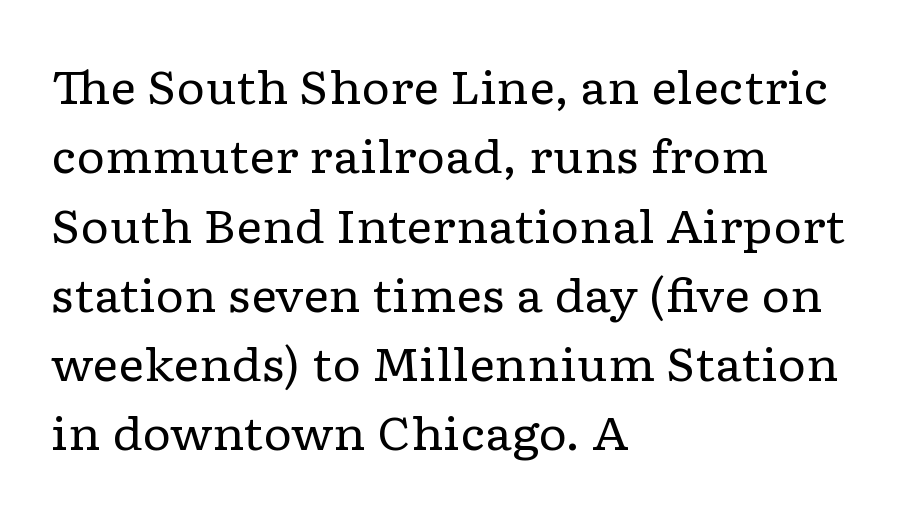
The image shows 45 px regular-weight, wide serif type, upright; set left-aligned, normal line spacing (1.54x), normal letter spacing, not underlined; low stroke contrast and a medium x-height.
